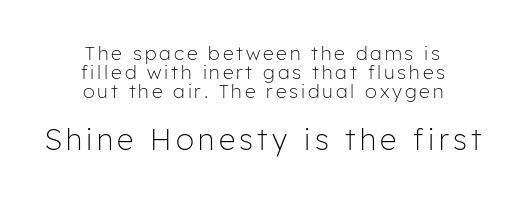
{"serif": "no", "italic": "no", "bold": "no", "weight": "light", "width": "normal", "stroke_contrast": "low", "x_height": "medium", "monospaced": "no", "underline": "no", "align": "center", "line_spacing": "tight", "line_spacing_ratio": 1.0, "larger_block": "second", "size_ratio": 1.53, "glyph_px": 29}
